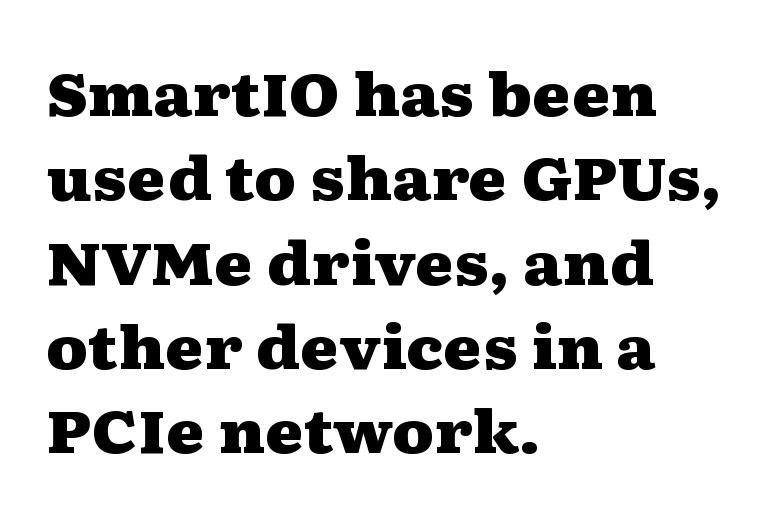
{"serif": "yes", "italic": "no", "bold": "yes", "weight": "heavy", "width": "wide", "stroke_contrast": "medium", "x_height": "medium", "monospaced": "no", "underline": "no", "align": "left", "line_spacing": "normal", "line_spacing_ratio": 1.43, "letter_spacing": "normal", "letter_spacing_em": 0.0, "glyph_px": 59}
